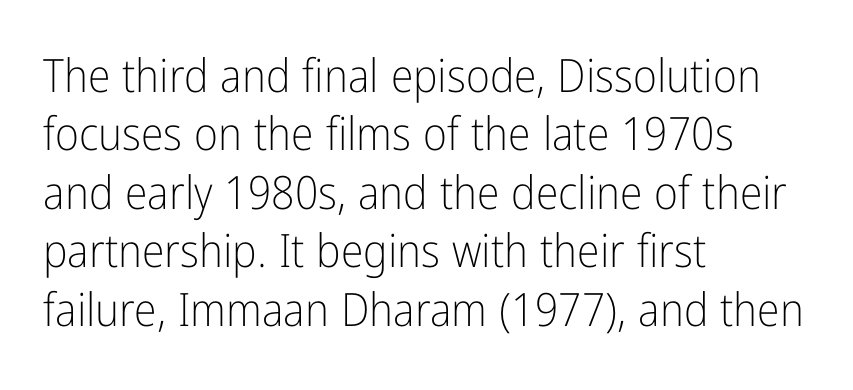
The letterforms sit at book weight or below. Normally led — the rows are evenly, conventionally spaced. The string is rendered with underlining switched off. Tracking here is standard; glyphs follow each other at the usual distance. The passage is arranged the way most books set body copy — flush left. You can tell it's not italic because the verticals are truly vertical.
